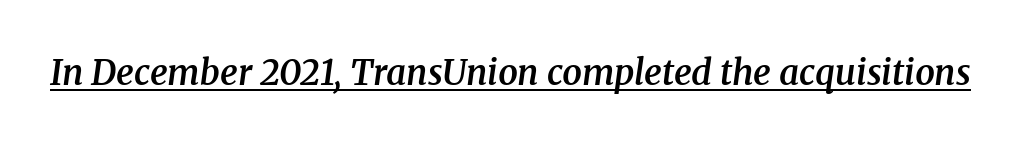
Q: Is the text bold? A: Semi-bold.
Q: Is the text italic (slanted)? A: Yes, it leans right by about 8 degrees.
Q: Is the typeface a serif or a sans-serif typeface? A: Serif.
Q: Is the text underlined? A: Yes.
Q: Is the spacing between letters normal or unusually wide? A: Normal.
Q: Width (condensed, normal, or wide)? A: Normal.
Q: Stroke contrast? A: Medium.
Q: x-height? A: Medium.
Q: Monospaced? A: No.
